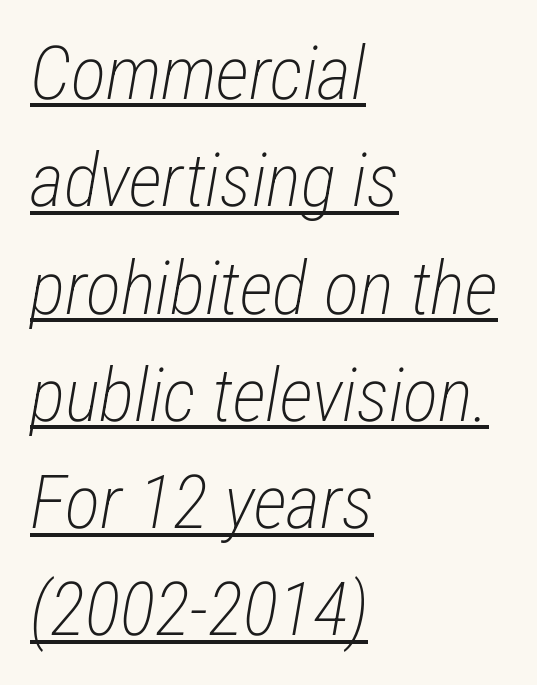
Q: Is the text bold? A: No.
Q: Is the text italic (slanted)? A: Yes, it leans right by about 12 degrees.
Q: Is the text underlined? A: Yes.
Q: How is the paragraph aligned? A: Left-aligned.
Q: Is the spacing between letters normal or unusually wide? A: Normal.
Q: Is the spacing between lines tight, normal or loose? A: Normal.
Q: Width (condensed, normal, or wide)? A: Condensed.
Q: Stroke contrast? A: Low.
Q: x-height? A: Medium.
Q: Monospaced? A: No.
